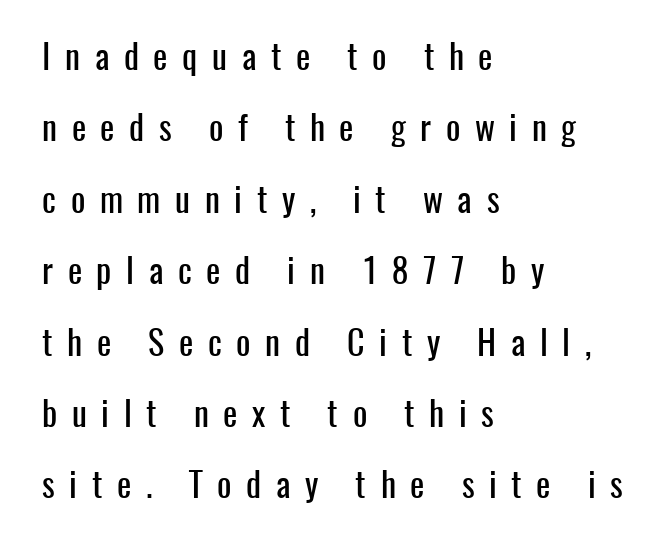
The image shows 34 px condensed sans-serif type, upright; set left-aligned, loose line spacing (2.1x), unusually wide letter spacing (+0.43 em), not underlined; low stroke contrast and a medium x-height.
